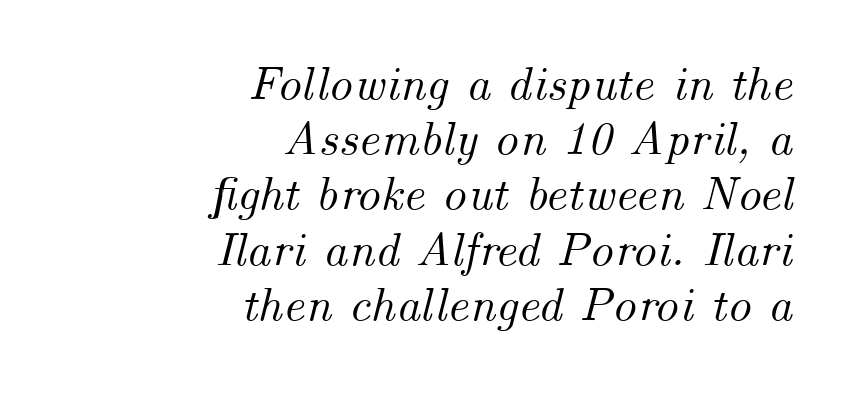
{"italic": "yes", "lean": "right", "slant_degrees": 14, "width": "normal", "stroke_contrast": "medium", "x_height": "small", "monospaced": "no", "underline": "no", "align": "right", "line_spacing": "tight", "line_spacing_ratio": 1.15, "letter_spacing": "normal", "letter_spacing_em": 0.0, "glyph_px": 48}
